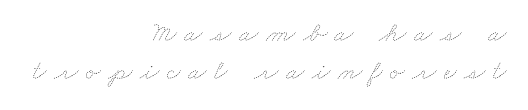
The image shows 28 px thin, wide type; set right-aligned, normal line spacing (1.37x), unusually wide letter spacing (+0.26 em), not underlined; low stroke contrast and a small x-height.
